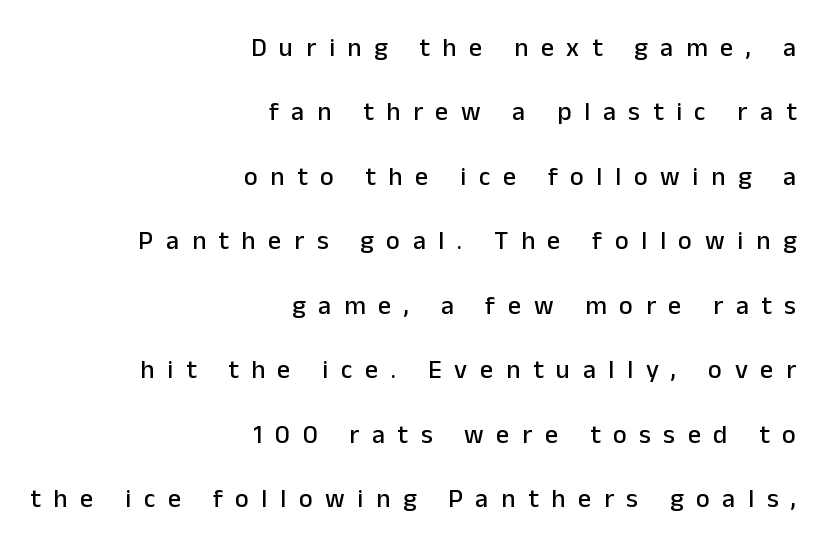
{"italic": "no", "underline": "no", "align": "right", "line_spacing": "loose", "line_spacing_ratio": 2.48, "letter_spacing": "wide", "letter_spacing_em": 0.49, "glyph_px": 26}
